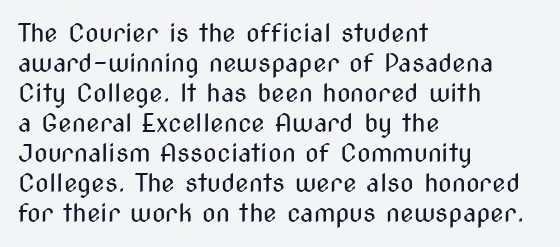
The image shows 25 px text type, upright; set left-aligned, line spacing 1.2x, normal letter spacing, not underlined.
